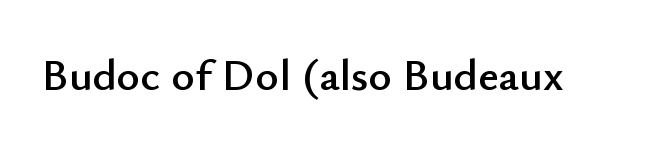
{"serif": "no", "italic": "no", "width": "normal", "stroke_contrast": "low", "x_height": "small", "monospaced": "no", "underline": "no", "letter_spacing": "normal", "letter_spacing_em": 0.0, "glyph_px": 45}
